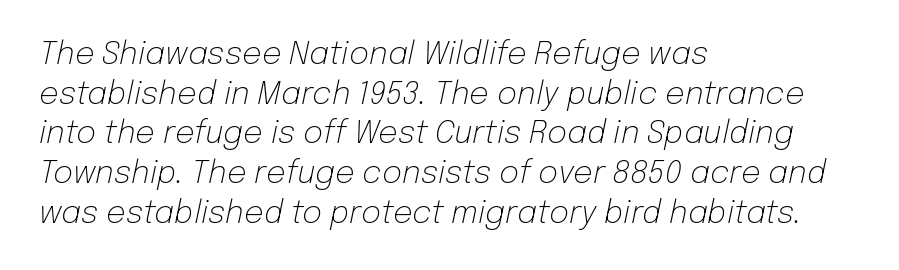
Q: Is the text bold? A: No.
Q: Is the text italic (slanted)? A: Yes, it leans right by about 12 degrees.
Q: Is the text underlined? A: No.
Q: How is the paragraph aligned? A: Left-aligned.
Q: Is the spacing between letters normal or unusually wide? A: Normal.
Q: Is the spacing between lines tight, normal or loose? A: Normal.
Q: Width (condensed, normal, or wide)? A: Normal.
Q: Stroke contrast? A: Low.
Q: x-height? A: Medium.
Q: Monospaced? A: No.
